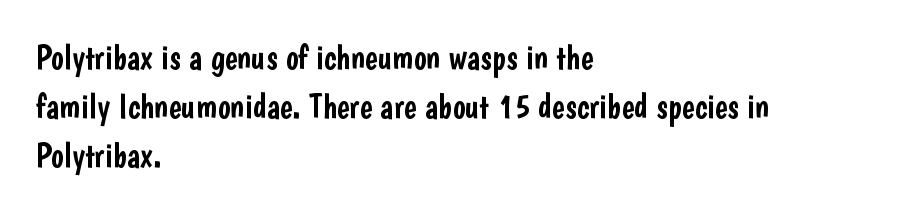
Looks like regular typesetting: each glyph gets only the width it needs. Descender tails drop into unmarked territory. Characters remain perfectly vertical along every line. Vertical spacing — default. Look at the tracking — it's just the regular setting, nothing added. The paragraph shown leans on its left margin.
